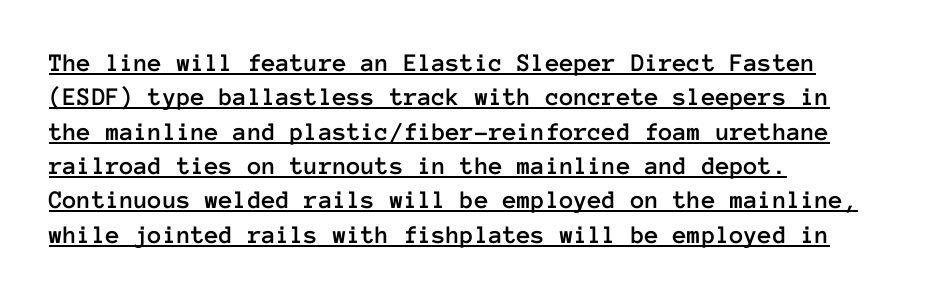
{"italic": "no", "underline": "yes", "align": "left", "line_spacing": "normal", "line_spacing_ratio": 1.32, "letter_spacing": "normal", "letter_spacing_em": 0.0, "glyph_px": 26}
